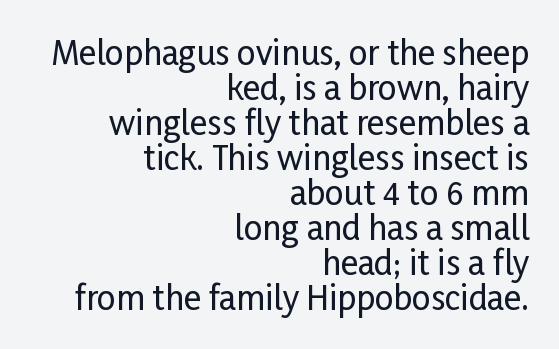
Vertical strokes here are truly vertical. The face used here is rendered with its standard letterfit. Any mark beneath the type? The region is blank. In terms of leading, this rendering errs on the cramped side.
